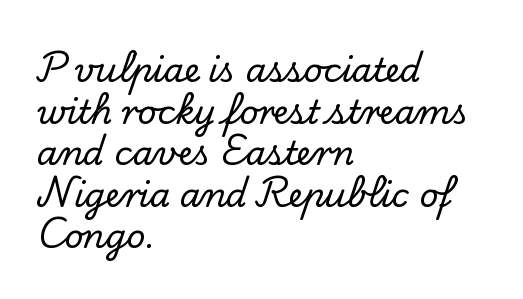
{"serif": "yes", "width": "normal", "stroke_contrast": "low", "x_height": "small", "monospaced": "no", "underline": "no", "align": "left", "line_spacing": "normal", "line_spacing_ratio": 1.26, "letter_spacing": "normal", "letter_spacing_em": 0.0, "glyph_px": 33}
